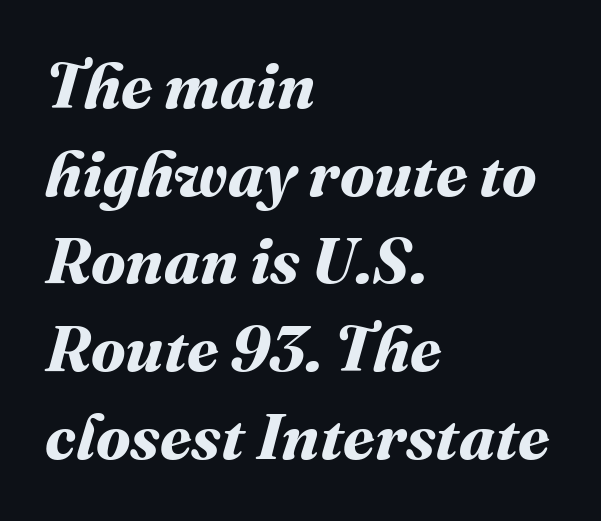
Q: Is the text bold? A: Yes.
Q: Is the text underlined? A: No.
Q: How is the paragraph aligned? A: Left-aligned.
Q: Is the spacing between letters normal or unusually wide? A: Normal.
Q: Is the spacing between lines tight, normal or loose? A: Normal.
Q: Width (condensed, normal, or wide)? A: Normal.
Q: Stroke contrast? A: Medium.
Q: x-height? A: Medium.
Q: Monospaced? A: No.
